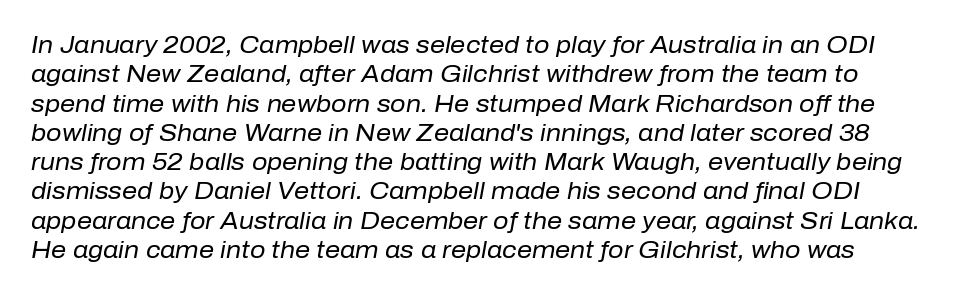
The image shows 24 px text type, italic (leaning right); set line spacing 1.22x, normal letter spacing, not underlined.
